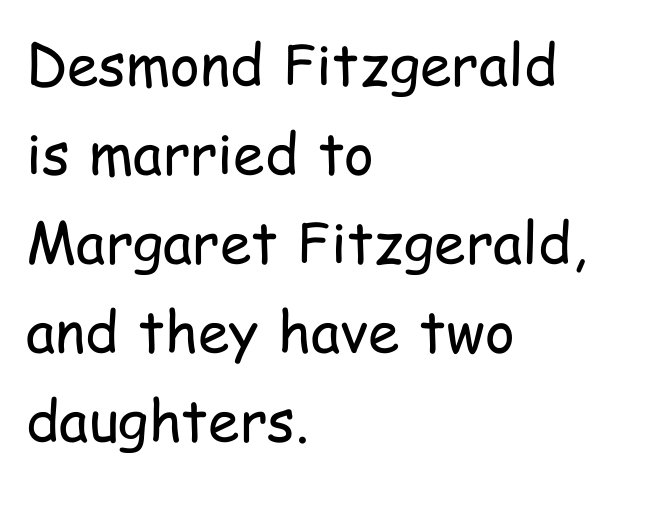
Q: Is the text bold? A: No.
Q: Is the text italic (slanted)? A: No, it is upright.
Q: Is the typeface a serif or a sans-serif typeface? A: Sans-serif.
Q: Is the text underlined? A: No.
Q: How is the paragraph aligned? A: Left-aligned.
Q: Is the spacing between letters normal or unusually wide? A: Normal.
Q: Is the spacing between lines tight, normal or loose? A: Normal.
Q: Width (condensed, normal, or wide)? A: Condensed.
Q: Stroke contrast? A: Low.
Q: x-height? A: Medium.
Q: Monospaced? A: No.
